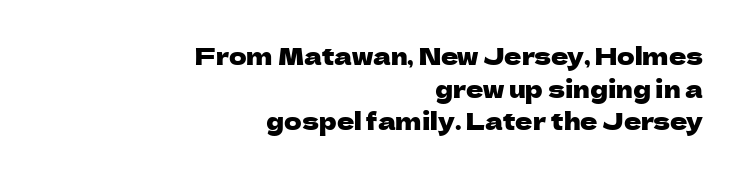
Q: Is the text italic (slanted)? A: No, it is upright.
Q: Is the text underlined? A: No.
Q: How is the paragraph aligned? A: Right-aligned.
Q: Is the spacing between letters normal or unusually wide? A: Normal.
Q: Is the spacing between lines tight, normal or loose? A: Normal.
